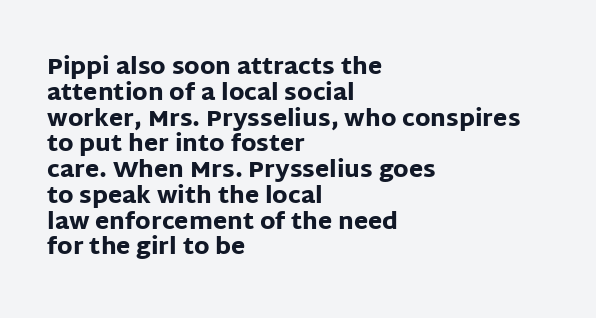
{"italic": "no", "bold": "yes", "underline": "no", "align": "left", "line_spacing": "tight", "line_spacing_ratio": 1.12, "letter_spacing": "normal", "letter_spacing_em": 0.0, "glyph_px": 23}
